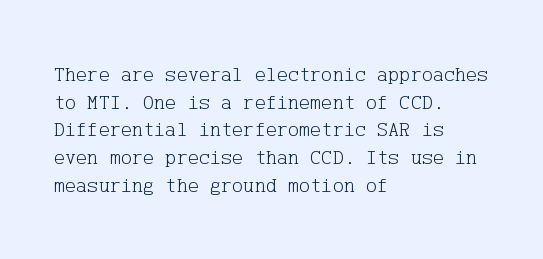
Q: Is the text bold? A: No.
Q: Is the text italic (slanted)? A: No, it is upright.
Q: Is the text underlined? A: No.
Q: How is the paragraph aligned? A: Left-aligned.
Q: Is the spacing between letters normal or unusually wide? A: Normal.
Q: Is the spacing between lines tight, normal or loose? A: Normal.
